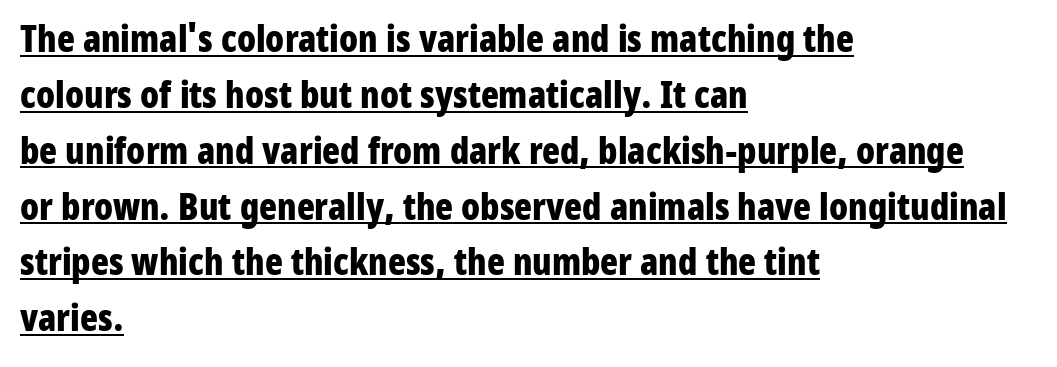
{"serif": "no", "italic": "no", "bold": "yes", "weight": "bold", "width": "condensed", "stroke_contrast": "low", "x_height": "medium", "monospaced": "no", "underline": "yes", "align": "left", "line_spacing": "normal", "line_spacing_ratio": 1.51, "letter_spacing": "normal", "letter_spacing_em": 0.0, "glyph_px": 37}
